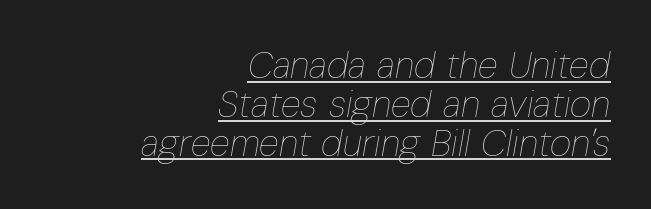
Q: Is the text bold? A: No.
Q: Is the text italic (slanted)? A: Yes, it leans right by about 10 degrees.
Q: Is the text underlined? A: Yes.
Q: How is the paragraph aligned? A: Right-aligned.
Q: Is the spacing between letters normal or unusually wide? A: Normal.
Q: Is the spacing between lines tight, normal or loose? A: Tight.
Q: Width (condensed, normal, or wide)? A: Condensed.
Q: Stroke contrast? A: Low.
Q: x-height? A: Medium.
Q: Monospaced? A: No.
